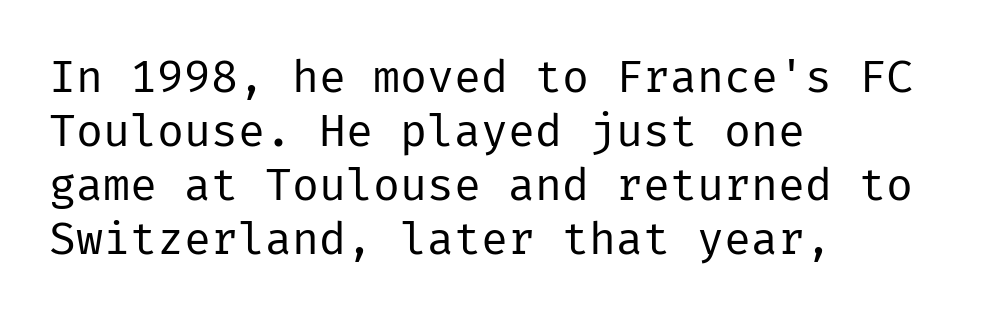
These lines are composed in type without serifs. Decoration check: the copy has no underline. Horizontal alignment here is leftward, the default for most running prose. Stems and bowls with no extra thickness — not bold. Style check: upright.
